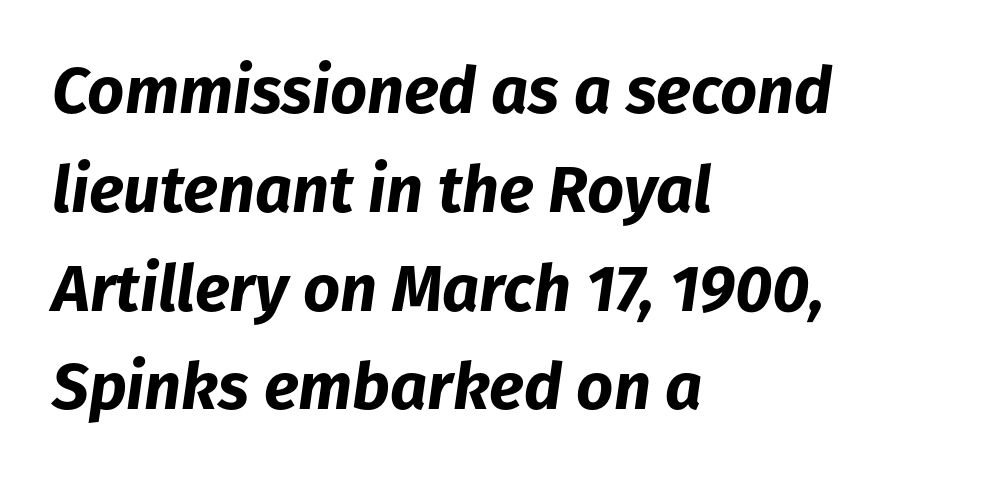
The image shows 65 px bold type, italic (leaning right); set left-aligned, normal line spacing (1.52x), normal letter spacing, not underlined; low stroke contrast and a medium x-height.
